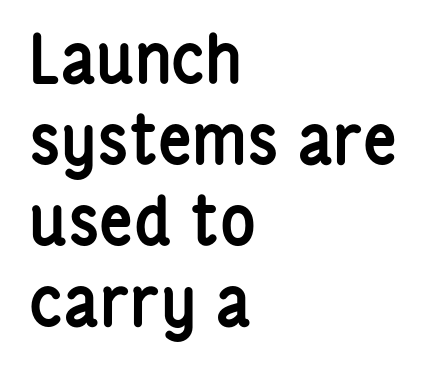
{"serif": "no", "italic": "no", "bold": "yes", "weight": "semibold", "width": "condensed", "stroke_contrast": "low", "x_height": "medium", "monospaced": "no", "underline": "no", "align": "left", "line_spacing_ratio": 1.21, "letter_spacing": "normal", "letter_spacing_em": 0.0, "glyph_px": 67}
